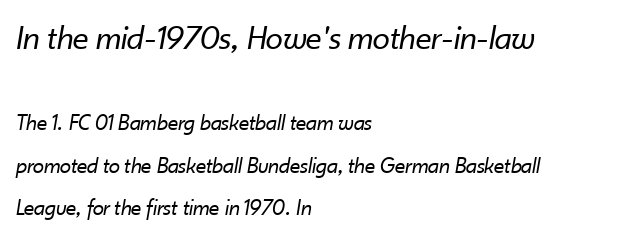
Visually, the top section dominates because its glyphs are scaled up. Note the varied advance widths — an 'i' is clearly narrower than an 'm'. Visually the block forms a straight wall on the left and a jagged coastline on the right. Characters follow at the spacing the type designer built in. The text carries the slant typical of an italic or oblique font. Letters rest on an invisible, unmarked baseline.
